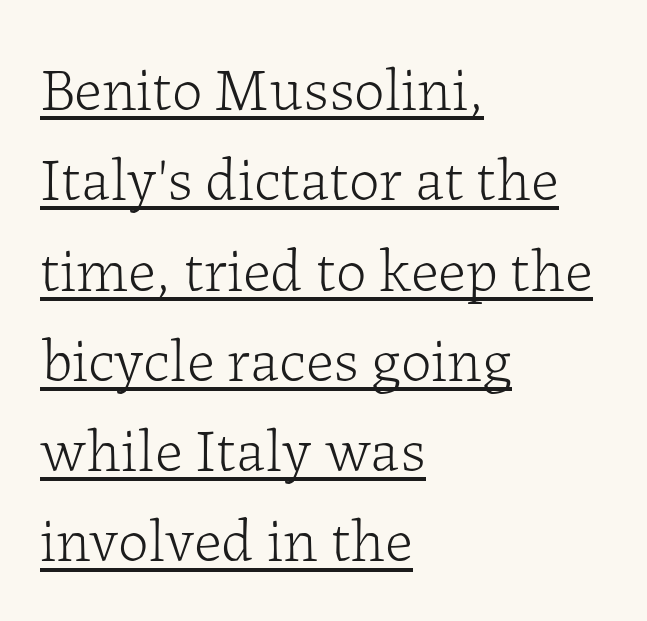
Q: Is the text bold? A: No.
Q: Is the text italic (slanted)? A: No, it is upright.
Q: Is the typeface a serif or a sans-serif typeface? A: Serif.
Q: Is the text underlined? A: Yes.
Q: How is the paragraph aligned? A: Left-aligned.
Q: Is the spacing between letters normal or unusually wide? A: Normal.
Q: Is the spacing between lines tight, normal or loose? A: Normal.
Q: Width (condensed, normal, or wide)? A: Normal.
Q: Stroke contrast? A: Low.
Q: x-height? A: Medium.
Q: Monospaced? A: No.
